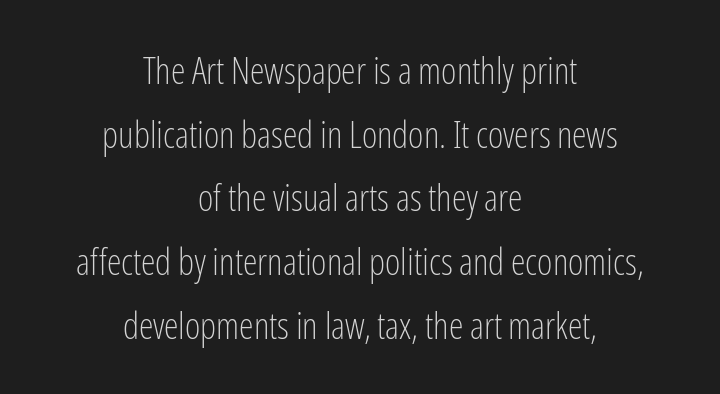
{"serif": "no", "italic": "no", "bold": "no", "weight": "light", "width": "condensed", "stroke_contrast": "low", "x_height": "medium", "monospaced": "no", "underline": "no", "align": "center", "line_spacing_ratio": 1.72, "letter_spacing": "normal", "letter_spacing_em": 0.0, "glyph_px": 37}
